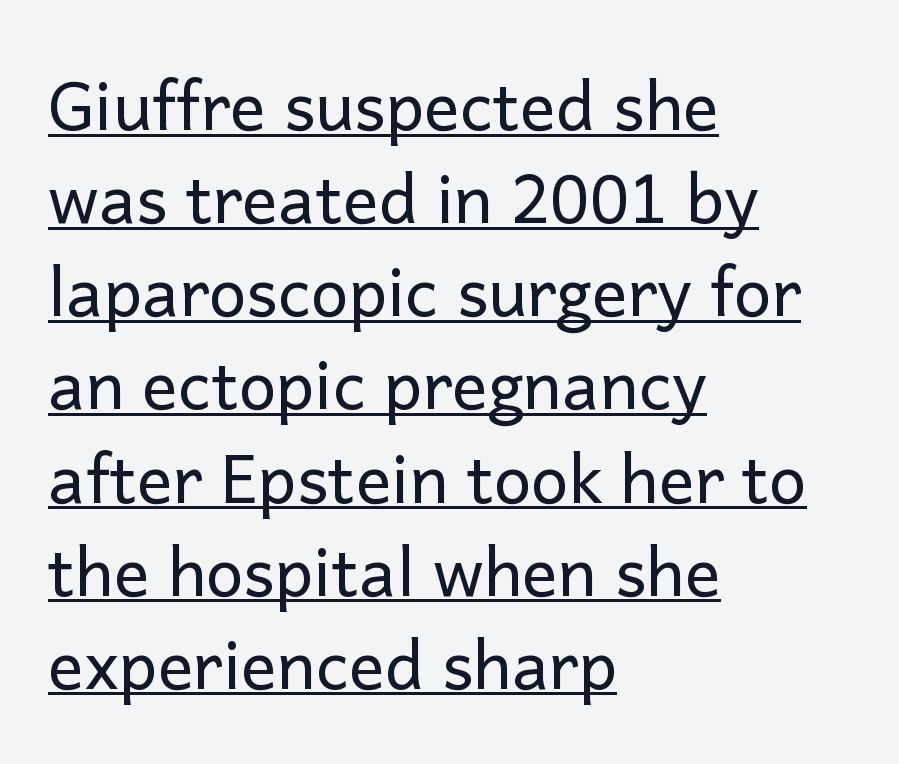
{"serif": "no", "italic": "no", "bold": "no", "weight": "regular", "width": "normal", "stroke_contrast": "low", "x_height": "medium", "monospaced": "no", "underline": "yes", "align": "left", "line_spacing": "normal", "line_spacing_ratio": 1.39, "letter_spacing": "normal", "letter_spacing_em": 0.0, "glyph_px": 67}
